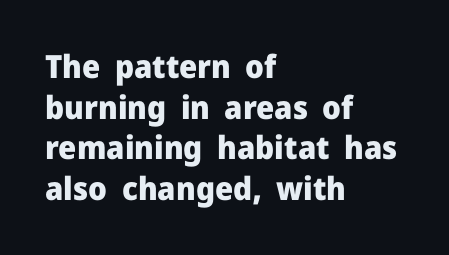
Q: Is the text bold? A: Yes.
Q: Is the text italic (slanted)? A: No, it is upright.
Q: Is the typeface a serif or a sans-serif typeface? A: Sans-serif.
Q: Is the text underlined? A: No.
Q: How is the paragraph aligned? A: Left-aligned.
Q: Is the spacing between letters normal or unusually wide? A: Normal.
Q: Is the spacing between lines tight, normal or loose? A: Normal.
Q: Width (condensed, normal, or wide)? A: Normal.
Q: Stroke contrast? A: Low.
Q: x-height? A: Medium.
Q: Monospaced? A: No.
